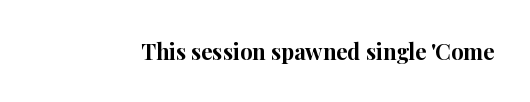
{"italic": "no", "bold": "yes", "underline": "no", "letter_spacing": "normal", "letter_spacing_em": 0.0, "glyph_px": 22}
